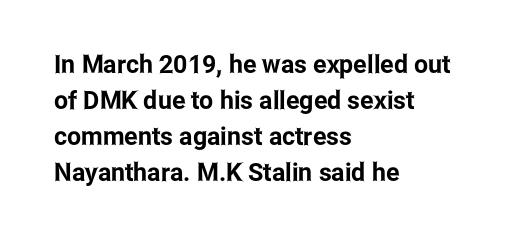
{"italic": "no", "underline": "no", "align": "left", "line_spacing": "normal", "line_spacing_ratio": 1.44, "letter_spacing": "normal", "letter_spacing_em": 0.0, "glyph_px": 25}
